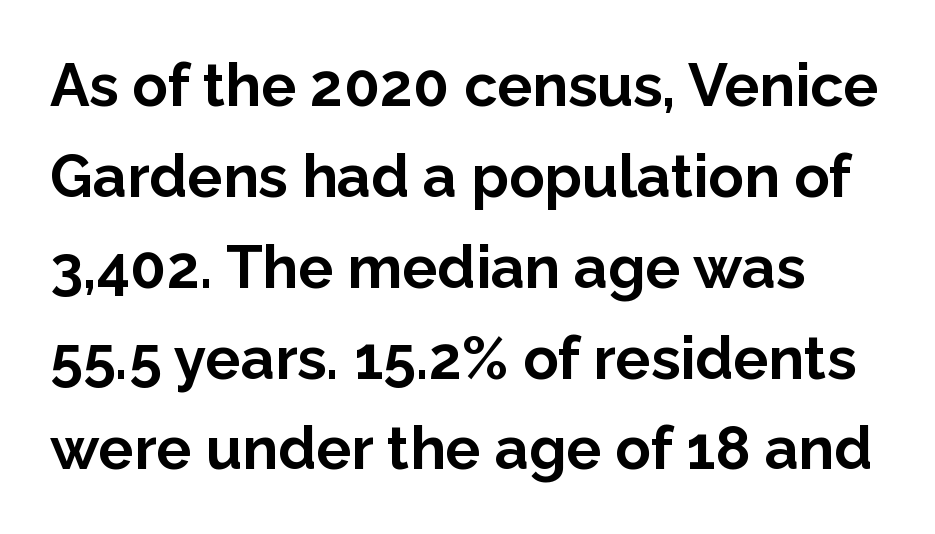
Descenders are the only things crossing below the line. This rendering leaves character spacing at its baseline value. The type family on display is of the sans-serif kind. No italicization has been applied; the sample stays upright.
